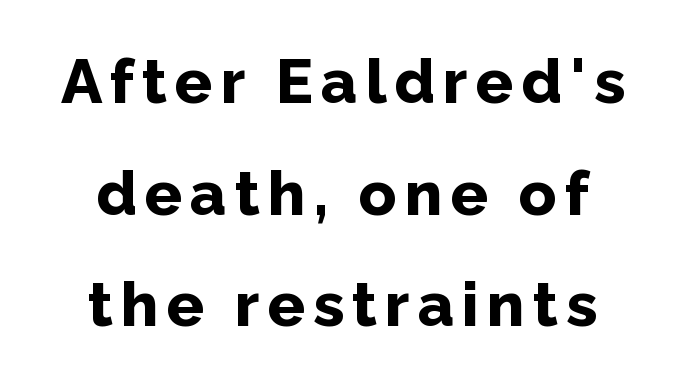
{"serif": "no", "italic": "no", "bold": "yes", "weight": "bold", "width": "normal", "stroke_contrast": "low", "x_height": "medium", "monospaced": "no", "underline": "no", "line_spacing_ratio": 1.8, "glyph_px": 62}
